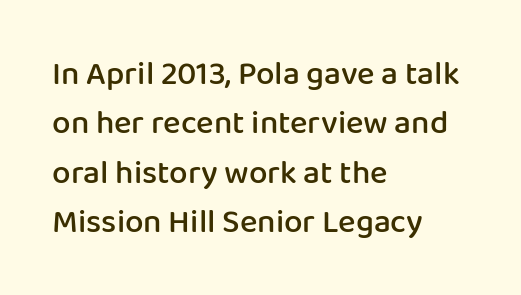
Q: Is the text bold? A: Semi-bold.
Q: Is the text italic (slanted)? A: No, it is upright.
Q: Is the typeface a serif or a sans-serif typeface? A: Sans-serif.
Q: Is the text underlined? A: No.
Q: How is the paragraph aligned? A: Left-aligned.
Q: Is the spacing between letters normal or unusually wide? A: Normal.
Q: Is the spacing between lines tight, normal or loose? A: Normal.
Q: Width (condensed, normal, or wide)? A: Normal.
Q: Stroke contrast? A: Low.
Q: x-height? A: Medium.
Q: Monospaced? A: No.
